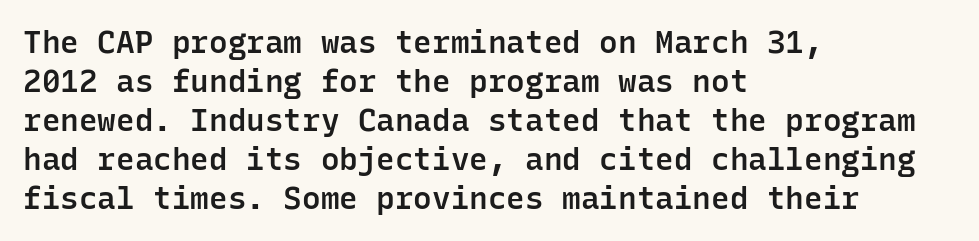
The image shows 31 px semibold sans-serif type, upright, monospaced; set left-aligned, normal line spacing (1.26x), normal letter spacing, not underlined; low stroke contrast and a medium x-height.
